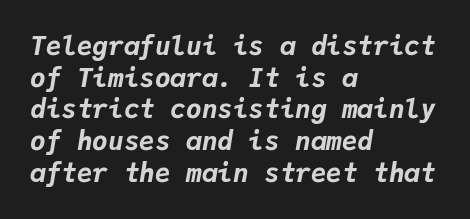
Yep, that's italic — everything's leaning. Students, this is bold: see how much ink each stroke carries. The tracking reads as untouched default to a designer's eye. The string is rendered with underlining switched off.
